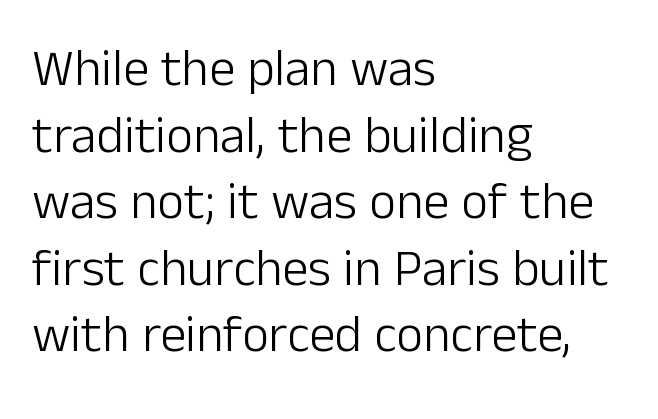
This sample uses a sans-serif face. Just letters on the line, the space beneath them empty. Here the designer chose a conventional face with non-uniform glyph widths. Observe the ordinary spacing: letters are neighbours, not strangers. This is roman type, the default non-slanted kind. Honestly, the row spacing looks completely unremarkable.
